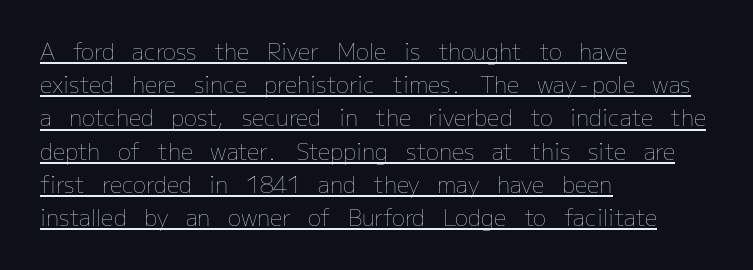
Q: Is the text bold? A: No.
Q: Is the text italic (slanted)? A: No, it is upright.
Q: Is the text underlined? A: Yes.
Q: How is the paragraph aligned? A: Left-aligned.
Q: Is the spacing between letters normal or unusually wide? A: Normal.
Q: Is the spacing between lines tight, normal or loose? A: Normal.
